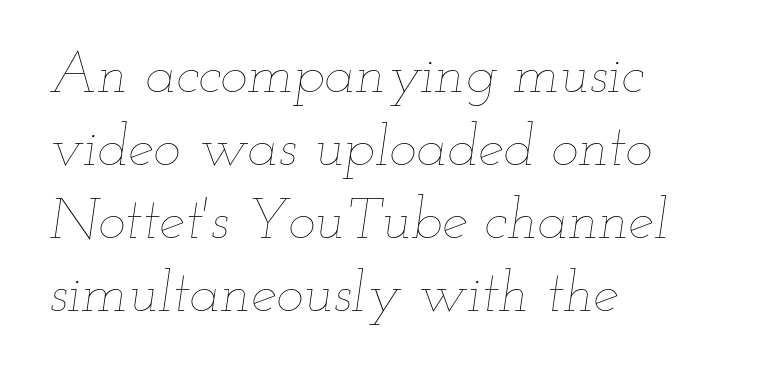
Check under the words: just untouched page. The letters look calm and open, with moderate or lighter stems. This sample has the flowing, uneven cadence of proportional lettering. Honestly, the row spacing looks completely unremarkable. Characters are canted at an angle relative to the baseline's perpendicular.
